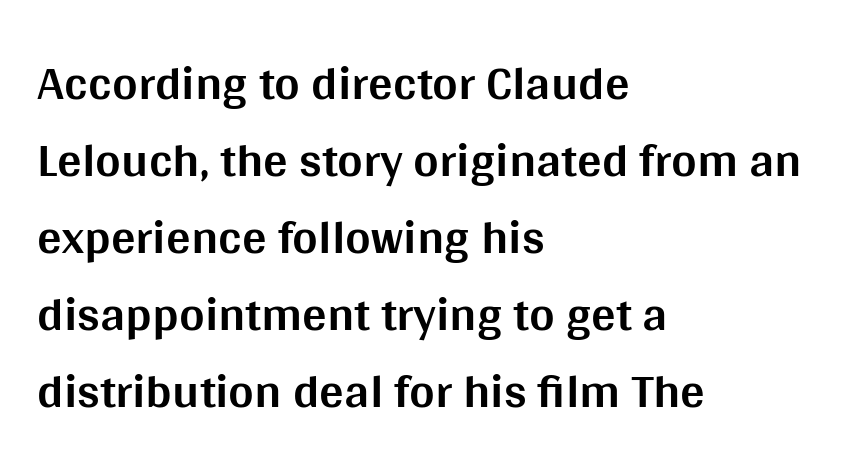
The font is running at its bold setting. The gap between lines stays unmarked. The face used here is proportionally spaced, like ordinary book or web type. No extra tracking has been applied to these lines. Check where the strokes stop: nothing finishes them off — pure sans.
